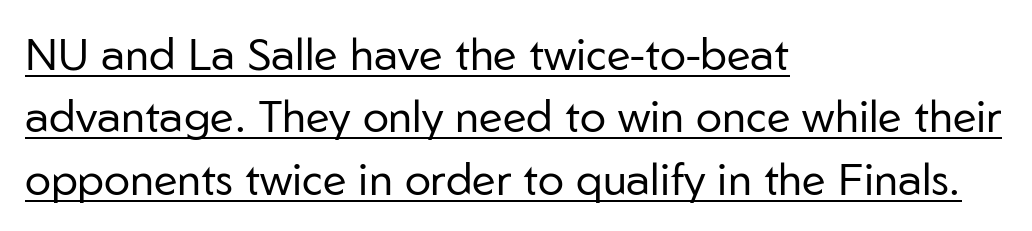
Vertical stems look standard width or narrower in stroke. The font's upright variant was chosen for this text. Summary of vertical rhythm: regular, with standard interline spacing. There is no visible air inserted between adjacent glyphs. If you drew a ruler down the left edge, every line would touch it. Check the space under the baseline: a stroke is drawn there.
